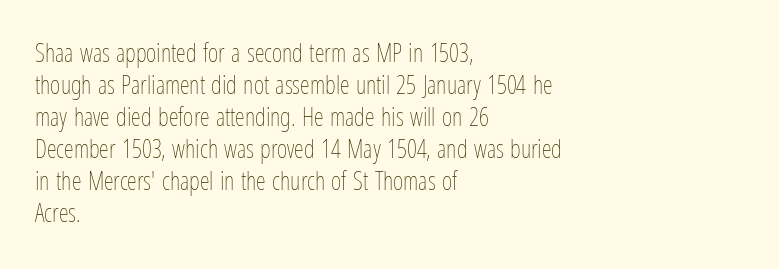
Q: Is the text bold? A: No.
Q: Is the text italic (slanted)? A: No, it is upright.
Q: Is the text underlined? A: No.
Q: How is the paragraph aligned? A: Left-aligned.
Q: Is the spacing between letters normal or unusually wide? A: Normal.
Q: Is the spacing between lines tight, normal or loose? A: Normal.
